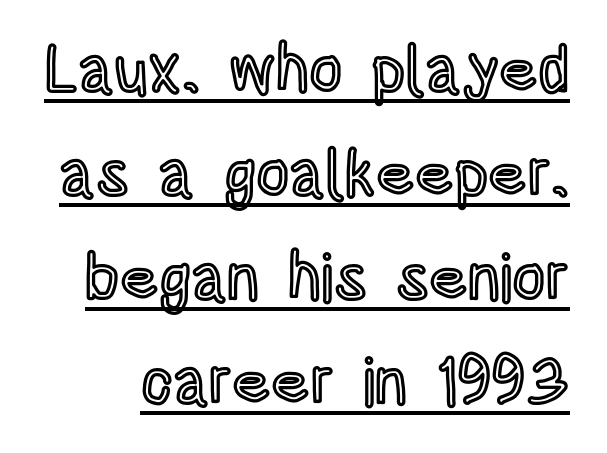
Notice how descenders clear the ascenders below comfortably — that's standard leading. Is this a fixed-width face? No — the glyphs have proportional, varying widths. The type is set solid horizontally, with unmodified tracking. Quick note: underline on. The specimen reads as upright at a glance.
